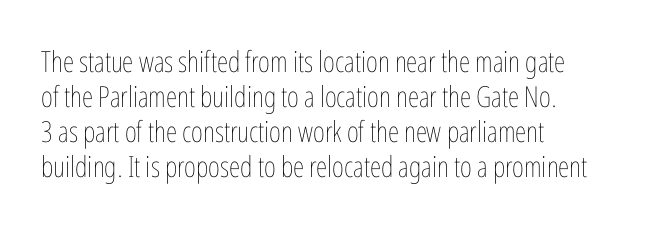
The image shows 29 px thin, condensed type, upright; set left-aligned, line spacing 1.21x, normal letter spacing, not underlined; low stroke contrast and a medium x-height.
